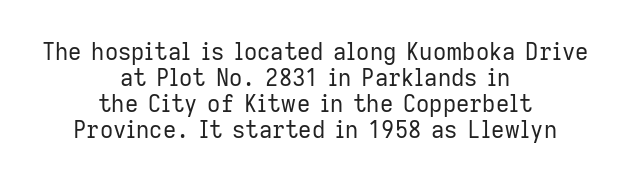
The image shows 23 px text type, upright; set centered, tight line spacing (1.13x), normal letter spacing, not underlined.
